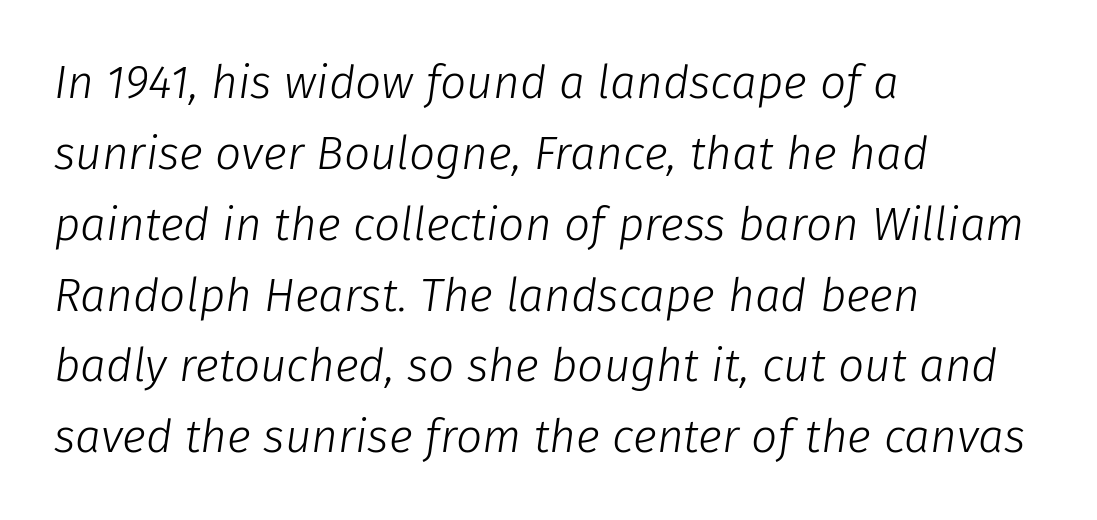
If you drew a line through each stem, it would be angled. Layout note: lines flush left. Spacing verdict: proportional, widths tailored to each character. The typesetting does not lean heavy: it is not bold. Honestly, the letter spacing is just normal — you wouldn't notice it.
